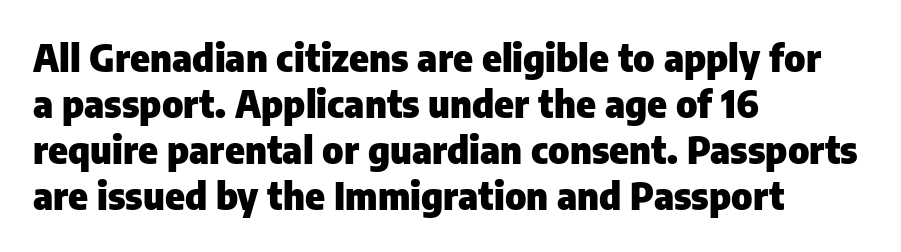
Q: Is the text bold? A: Yes.
Q: Is the text italic (slanted)? A: No, it is upright.
Q: Is the typeface a serif or a sans-serif typeface? A: Sans-serif.
Q: Is the text underlined? A: No.
Q: How is the paragraph aligned? A: Left-aligned.
Q: Is the spacing between letters normal or unusually wide? A: Normal.
Q: Width (condensed, normal, or wide)? A: Normal.
Q: Stroke contrast? A: Low.
Q: x-height? A: Medium.
Q: Monospaced? A: No.
